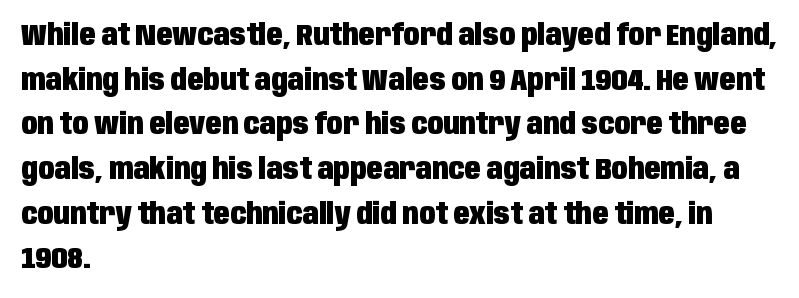
The image shows 30 px heavy, condensed sans-serif type, upright; set left-aligned, normal line spacing (1.49x), normal letter spacing, not underlined; low stroke contrast and a large x-height.
